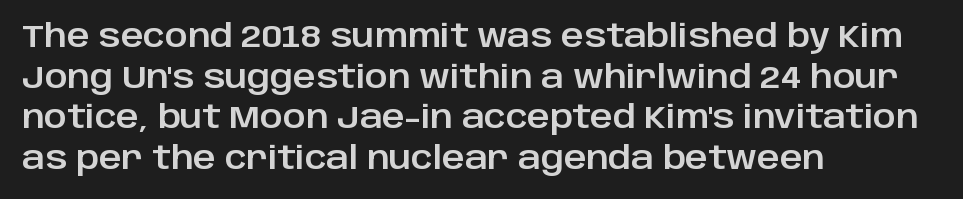
The image shows 31 px sans-serif type, upright; set left-aligned, normal line spacing (1.31x), normal letter spacing, not underlined; low stroke contrast and a large x-height.
